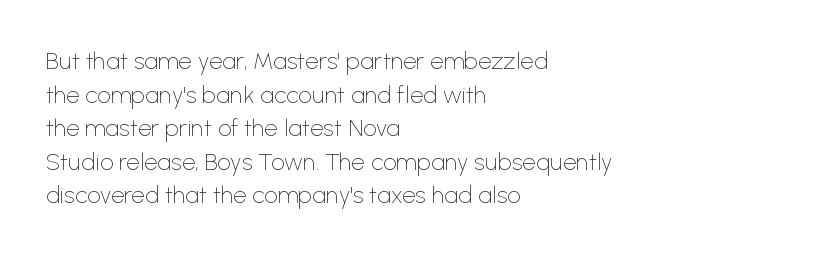
{"italic": "no", "bold": "no", "underline": "no", "align": "left", "line_spacing": "normal", "line_spacing_ratio": 1.4, "letter_spacing": "normal", "letter_spacing_em": 0.0, "glyph_px": 24}
